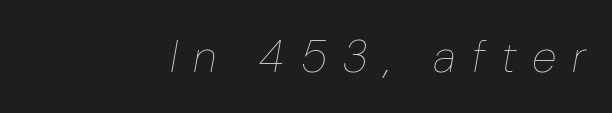
The image shows 45 px thin, condensed type, italic (leaning right); set right-aligned, unusually wide letter spacing (+0.39 em), not underlined; low stroke contrast and a medium x-height.
